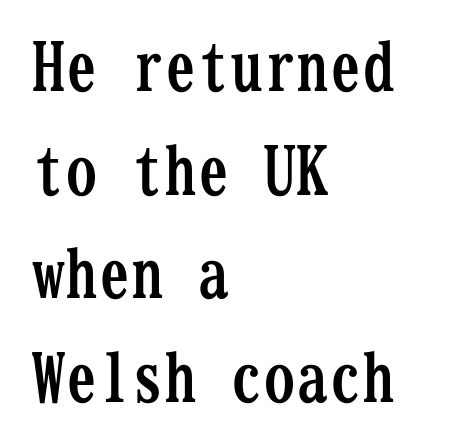
The image shows 66 px semibold, condensed serif type, upright, monospaced; set left-aligned, normal line spacing (1.57x), normal letter spacing, not underlined; low stroke contrast and a medium x-height.
